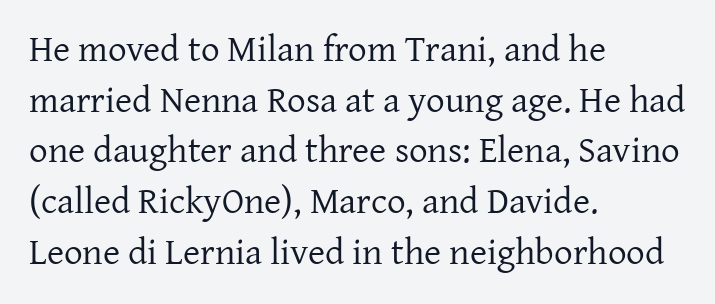
The image shows 37 px regular-weight serif type, upright; set left-aligned, normal line spacing (1.37x), normal letter spacing, not underlined; low stroke contrast and a medium x-height.
